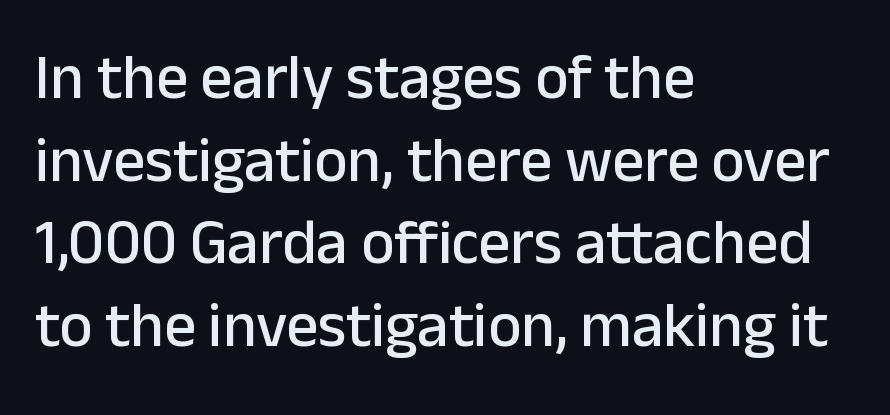
{"serif": "no", "italic": "no", "width": "normal", "stroke_contrast": "low", "x_height": "medium", "monospaced": "no", "underline": "no", "align": "left", "line_spacing": "normal", "line_spacing_ratio": 1.31, "letter_spacing": "normal", "letter_spacing_em": 0.0, "glyph_px": 63}
